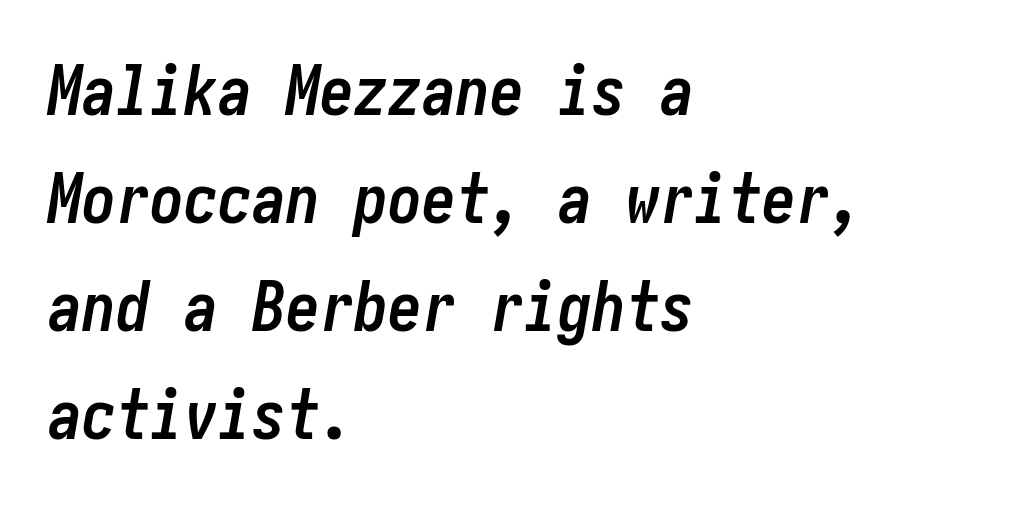
One-word summary of the alignment: left. Reading down the column, the eye jumps a familiar distance to each next line. The passage shown is emphatically bold. There's an unmistakable incline to the writing here.
